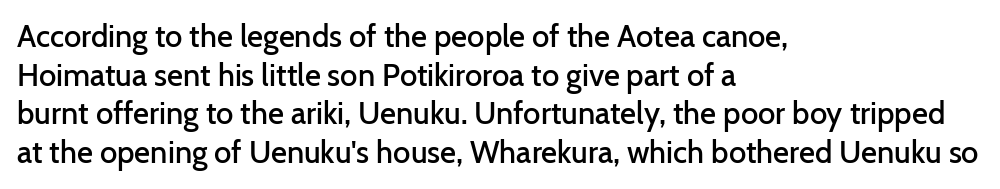
The type is set solid horizontally, with unmodified tracking. The gap between lines stays unmarked. Interline gaps are of average width in this sample. Tall strokes in this sample are plumb rather than angled. Teacher's note: observe the even left margin — that is flush-left alignment. Spacing verdict: proportional, widths tailored to each character.
